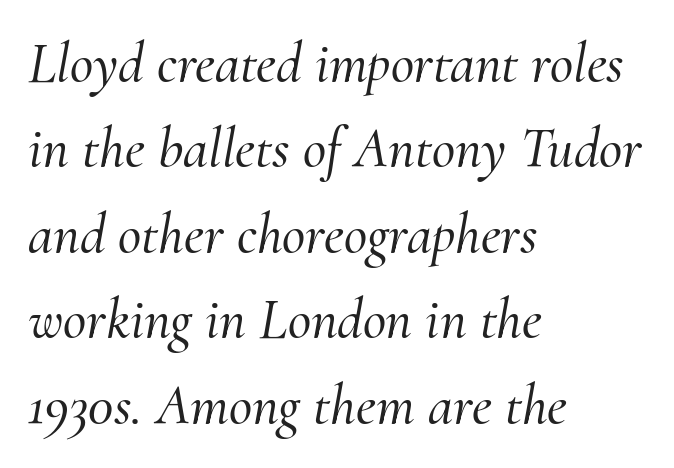
{"serif": "yes", "italic": "yes", "lean": "right", "slant_degrees": 10, "width": "normal", "stroke_contrast": "medium", "x_height": "small", "monospaced": "no", "underline": "no", "align": "left", "line_spacing": "normal", "line_spacing_ratio": 1.5, "letter_spacing": "normal", "letter_spacing_em": 0.0, "glyph_px": 57}
